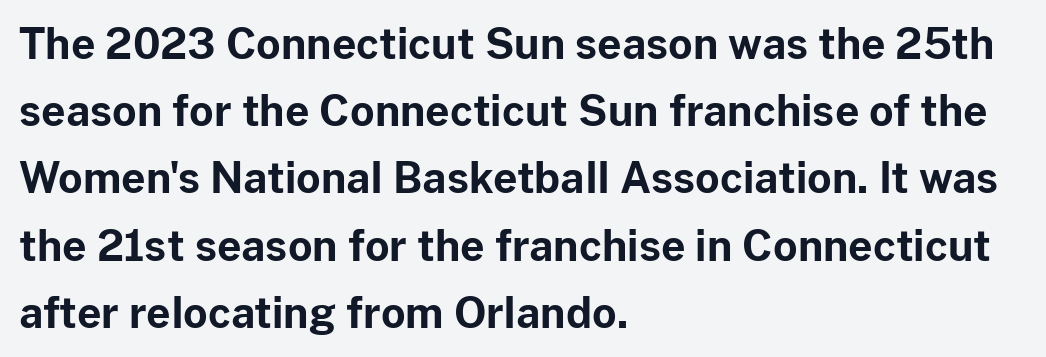
The image shows 42 px bold sans-serif type, upright; set left-aligned, normal line spacing (1.6x), normal letter spacing, not underlined; low stroke contrast and a medium x-height.
